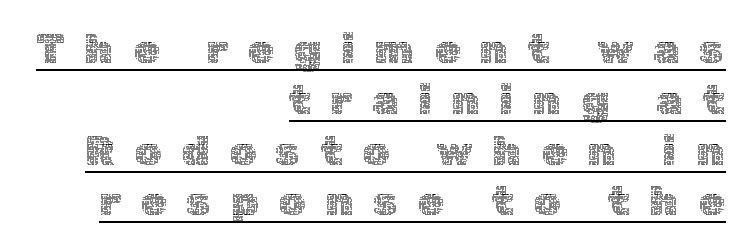
{"italic": "no", "bold": "no", "weight": "thin", "width": "normal", "x_height": "medium", "monospaced": "no", "underline": "yes", "align": "right", "line_spacing_ratio": 1.21, "letter_spacing": "wide", "letter_spacing_em": 0.47, "glyph_px": 42}
